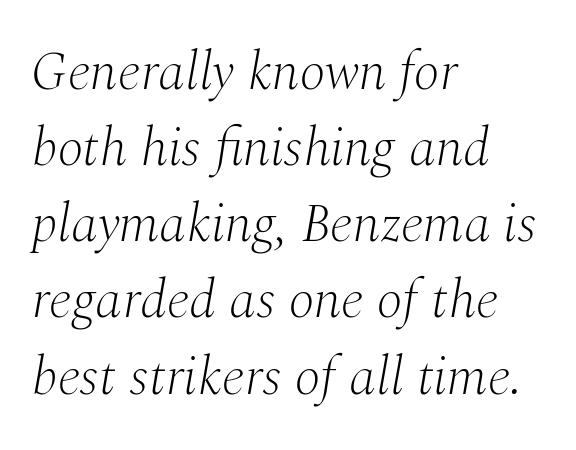
Summary of vertical rhythm: regular, with standard interline spacing. The typography opts for an oblique posture over an upright one. Small tapered or slab feet sit at the stroke ends, so this counts as serif. Descender tails drop into unmarked territory. Stems and bowls with no extra thickness — not bold.
